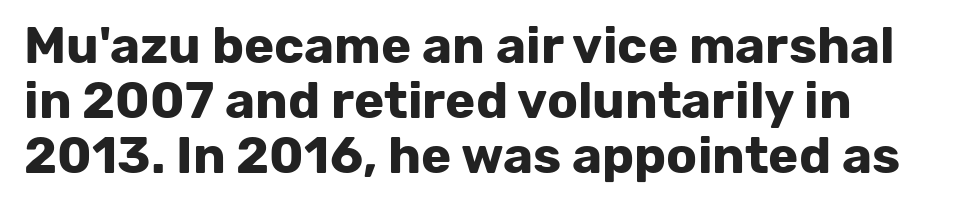
The image shows 51 px bold sans-serif type, upright; set tight line spacing (1.08x), normal letter spacing, not underlined; low stroke contrast and a medium x-height.
